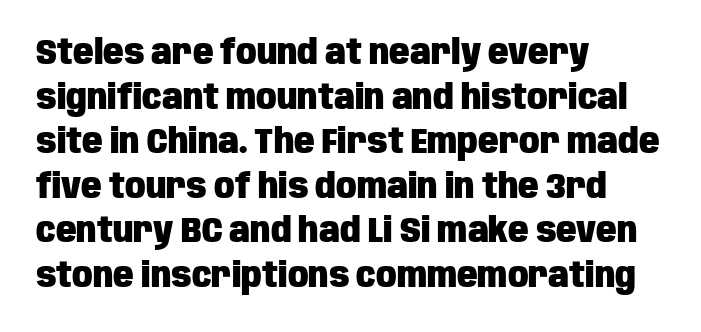
The block of text has a typical density, with ordinary space between rows. The characters display no serif detailing; their extremities are plain. This rendering leaves character spacing at its baseline value. Typographic density is high because the face is bold.
